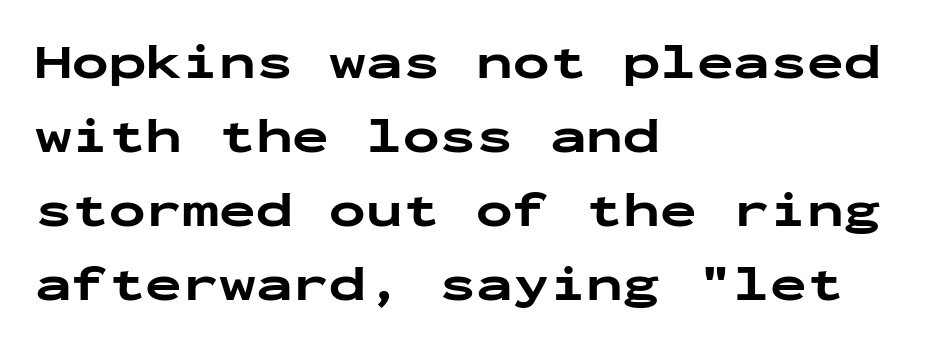
As a designer I'd log this as weight 700, bold. Honestly, there is no underline to notice here at all. Summary of vertical rhythm: regular, with standard interline spacing. Spacing verdict: monospaced, one width for all characters.
